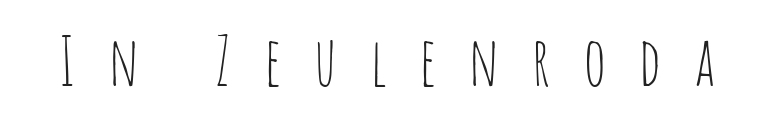
To sum up the face: it is a sans, with no serifs. Varying glyph widths throughout — classic text-font behaviour. Is the stroke heavy? The answer is a plain regular-or-lighter. The type sits square on the baseline with zero lean. The tracking jumps out immediately: characters are airy and widely separated. The gap between lines stays unmarked.
